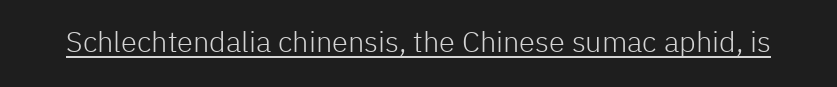
Think of a printed novel: that variable character pitch is what you see here. Nope, not italic — everything's standing straight. What stands out about the letter spacing? Nothing — it is the standard amount. Students, observe the line beneath the letters — that is underlining. The type family on display is of the sans-serif kind. Caption: face not bold, strokes unweighted.
